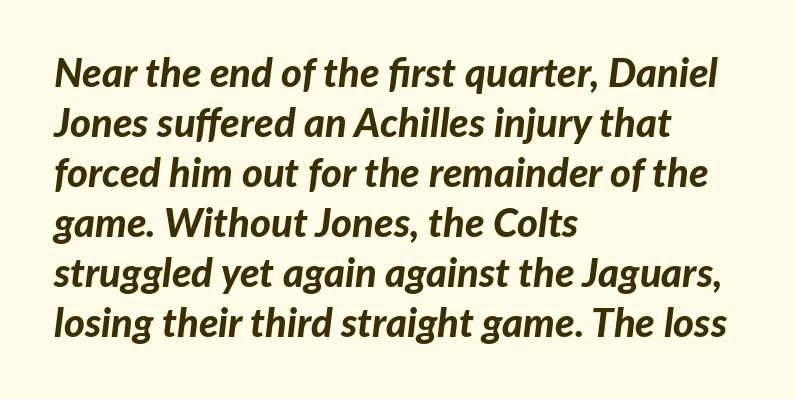
The letters advance in unequal steps, a hallmark of proportional type. Caption: bold face, heavy strokes. A classic flush-left, rag-right setting is used for this passage. The passage shown has conventional tracking throughout. Nobody drew a line under any word here.
